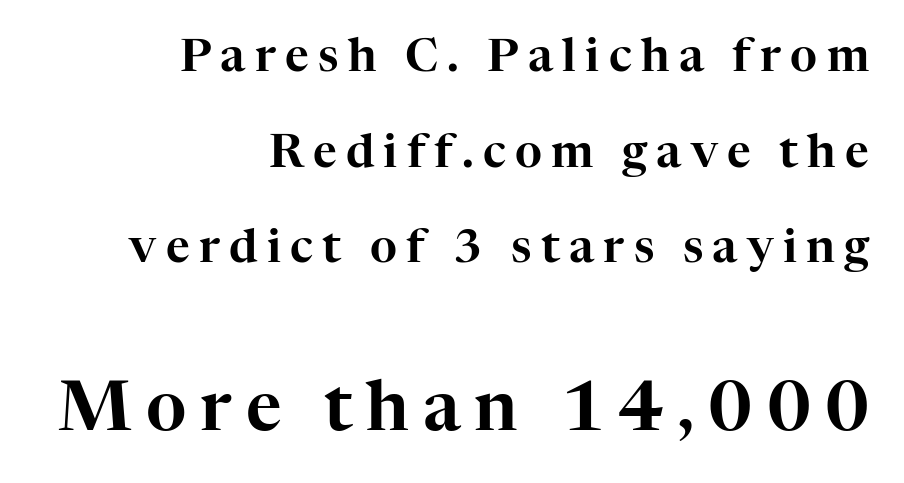
Q: Is the text italic (slanted)? A: No, it is upright.
Q: Is the typeface a serif or a sans-serif typeface? A: Serif.
Q: Is the text underlined? A: No.
Q: How is the paragraph aligned? A: Right-aligned.
Q: Is the spacing between letters normal or unusually wide? A: Unusually wide.
Q: Is the spacing between lines tight, normal or loose? A: Loose.
Q: Which block of text is set in a larger size, the first (top) or the second (bottom)? A: The second (bottom) one.
Q: Width (condensed, normal, or wide)? A: Normal.
Q: Stroke contrast? A: High.
Q: x-height? A: Medium.
Q: Monospaced? A: No.
